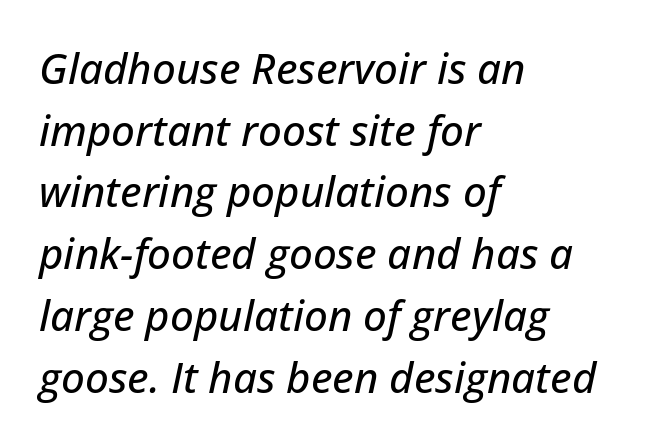
The baseline area is clear. Normally led — the rows are evenly, conventionally spaced. The axis of the letterforms is tilted away from vertical. The ragged edge is on the right, which tells us the setting is flush left. The rendering keeps characters at their native spacing.
